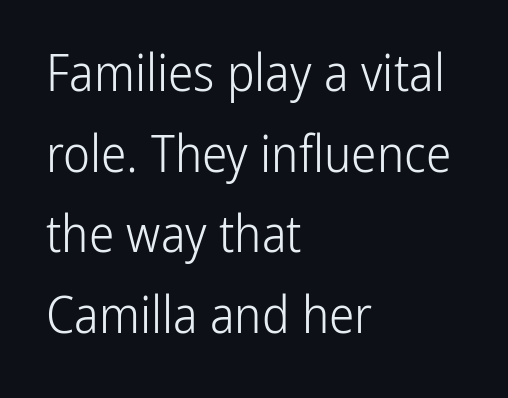
{"serif": "no", "italic": "no", "bold": "no", "weight": "light", "width": "condensed", "stroke_contrast": "low", "x_height": "medium", "monospaced": "no", "underline": "no", "align": "left", "line_spacing": "normal", "line_spacing_ratio": 1.58, "letter_spacing": "normal", "letter_spacing_em": 0.0, "glyph_px": 51}
